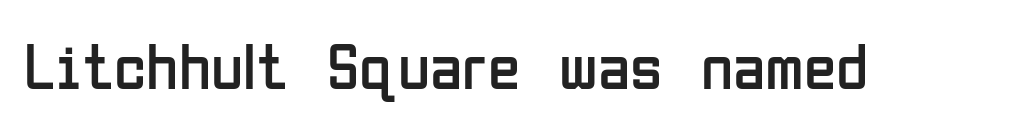
The image shows 66 px regular-weight, condensed sans-serif type, upright; set normal letter spacing, not underlined; low stroke contrast and a medium x-height.
